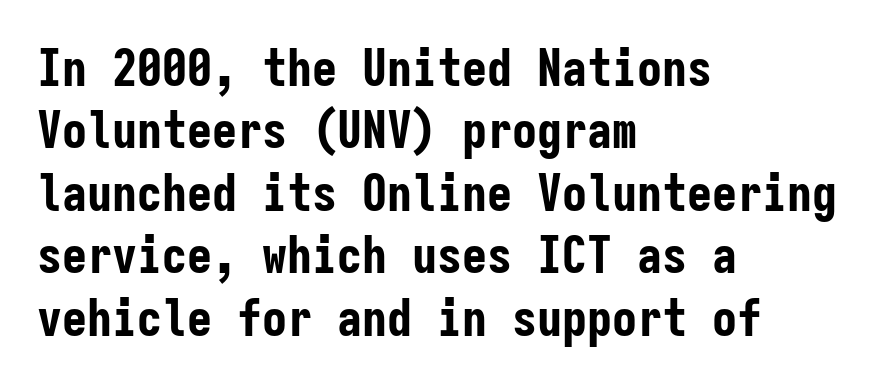
The image shows 50 px bold, condensed sans-serif type, upright, monospaced; set left-aligned, normal line spacing (1.25x), normal letter spacing, not underlined; low stroke contrast and a medium x-height.
